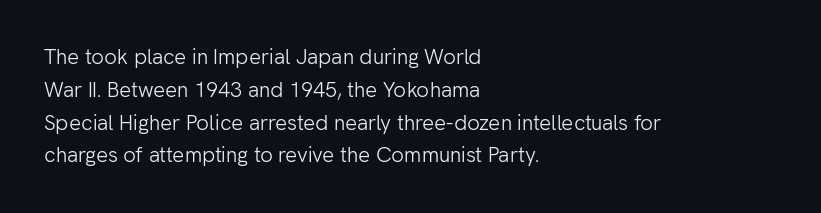
Q: Is the text bold? A: No.
Q: Is the text italic (slanted)? A: No, it is upright.
Q: Is the text underlined? A: No.
Q: How is the paragraph aligned? A: Left-aligned.
Q: Is the spacing between letters normal or unusually wide? A: Normal.
Q: Is the spacing between lines tight, normal or loose? A: Normal.
